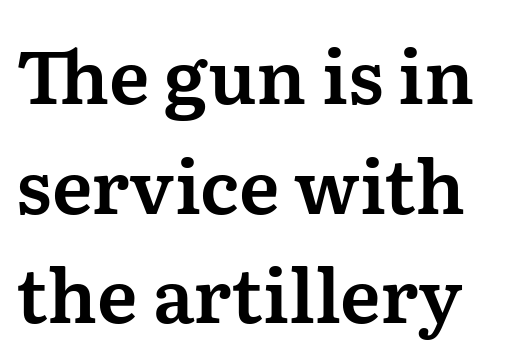
The image shows 74 px serif type, upright; set normal line spacing (1.48x), normal letter spacing, not underlined; medium stroke contrast and a medium x-height.
